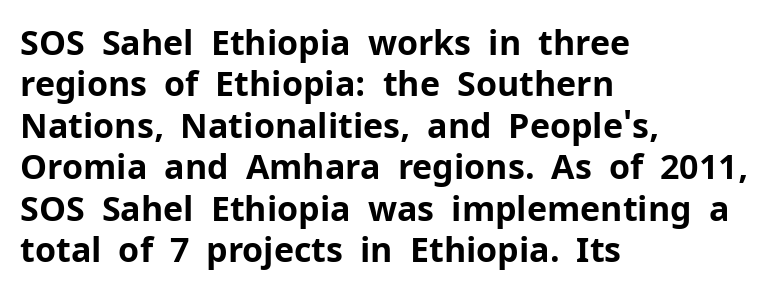
The image shows 34 px bold sans-serif type, upright; set left-aligned, line spacing 1.22x, normal letter spacing, not underlined; low stroke contrast and a medium x-height.
